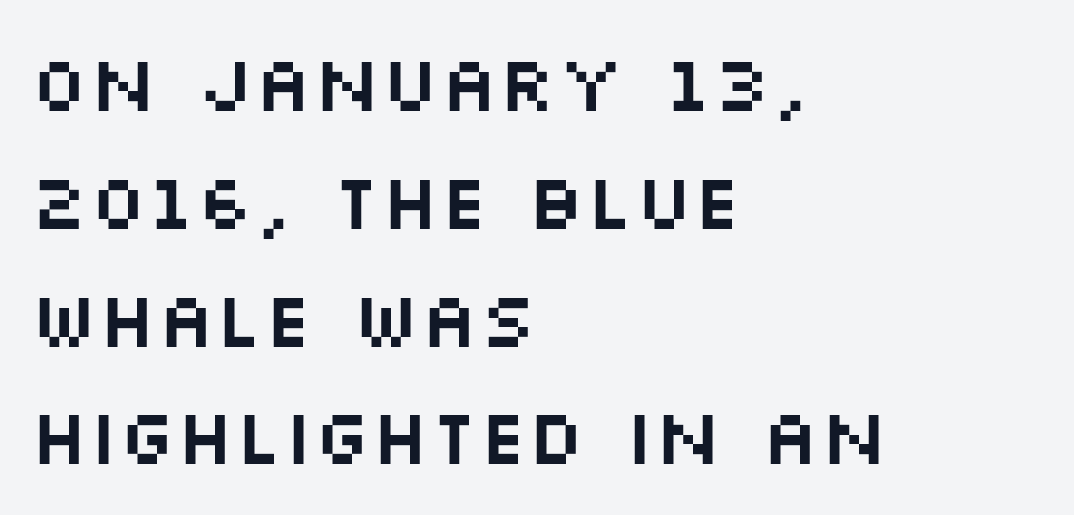
Inter-character spacing is left at the font's built-in metrics. Glance below the letters and you will spot only blank space. The face used here is proportionally spaced, like ordinary book or web type. Observe the absence of serifs on each vertical stroke in this sample. Rendered with straight, roman letterforms. In terms of leading, this rendering sits right in the middle.
